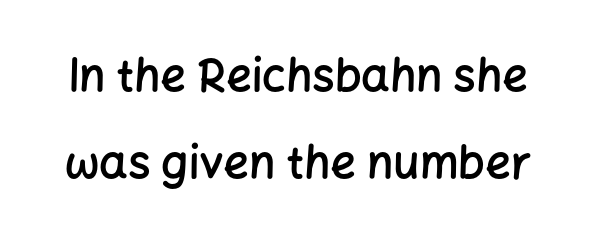
Q: Is the text bold? A: Semi-bold.
Q: Is the text italic (slanted)? A: No, it is upright.
Q: Is the typeface a serif or a sans-serif typeface? A: Sans-serif.
Q: Is the text underlined? A: No.
Q: Is the spacing between letters normal or unusually wide? A: Normal.
Q: Is the spacing between lines tight, normal or loose? A: Loose.
Q: Width (condensed, normal, or wide)? A: Normal.
Q: Stroke contrast? A: Low.
Q: x-height? A: Medium.
Q: Monospaced? A: No.
